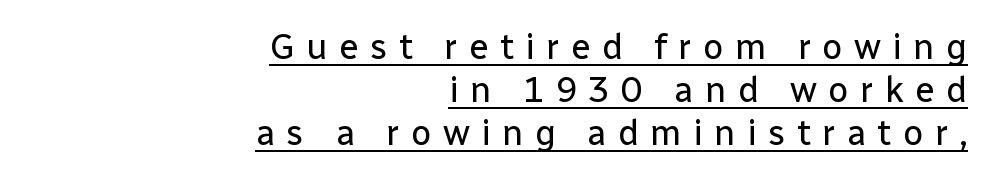
The image shows 36 px regular-weight sans-serif type, upright; set right-aligned, line spacing 1.2x, unusually wide letter spacing (+0.31 em), underlined; low stroke contrast and a medium x-height.
